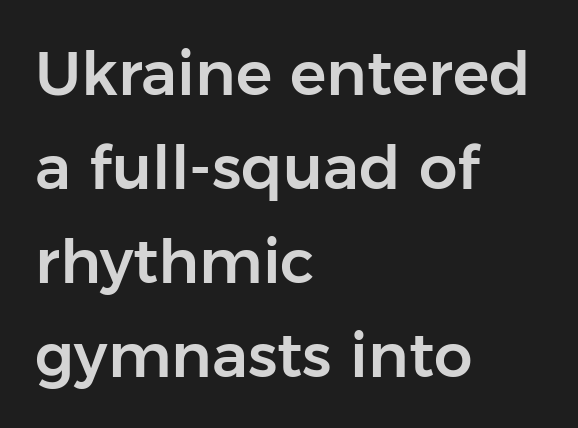
{"serif": "no", "italic": "no", "width": "normal", "stroke_contrast": "low", "x_height": "medium", "monospaced": "no", "underline": "no", "align": "left", "line_spacing": "normal", "line_spacing_ratio": 1.54, "letter_spacing": "normal", "letter_spacing_em": 0.0, "glyph_px": 61}
